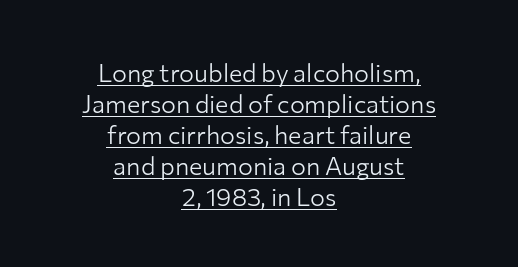
Q: Is the text bold? A: No.
Q: Is the text italic (slanted)? A: No, it is upright.
Q: Is the text underlined? A: Yes.
Q: How is the paragraph aligned? A: Centered.
Q: Is the spacing between letters normal or unusually wide? A: Normal.
